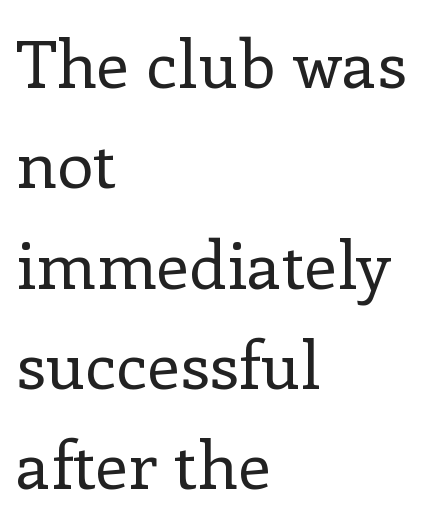
{"serif": "yes", "italic": "no", "bold": "no", "weight": "regular", "width": "normal", "stroke_contrast": "low", "x_height": "medium", "monospaced": "no", "underline": "no", "align": "left", "line_spacing": "normal", "line_spacing_ratio": 1.52, "letter_spacing": "normal", "letter_spacing_em": 0.0, "glyph_px": 66}
